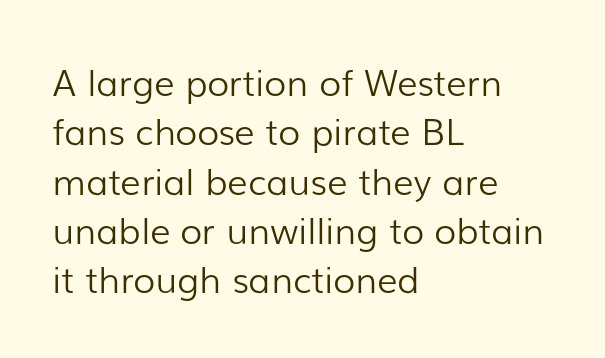
The image shows 36 px light sans-serif type, upright; set left-aligned, normal line spacing (1.37x), normal letter spacing, not underlined; low stroke contrast and a medium x-height.
